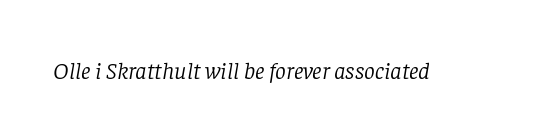
{"italic": "yes", "lean": "right", "slant_degrees": 8, "bold": "no", "underline": "no", "letter_spacing": "normal", "letter_spacing_em": 0.0, "glyph_px": 24}
